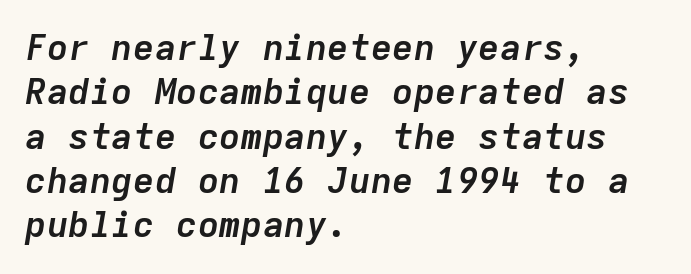
Q: Is the text bold? A: Yes.
Q: Is the text italic (slanted)? A: Yes, it leans right by about 9 degrees.
Q: Is the text underlined? A: No.
Q: How is the paragraph aligned? A: Left-aligned.
Q: Is the spacing between letters normal or unusually wide? A: Normal.
Q: Width (condensed, normal, or wide)? A: Normal.
Q: Stroke contrast? A: Low.
Q: x-height? A: Medium.
Q: Monospaced? A: Yes.
